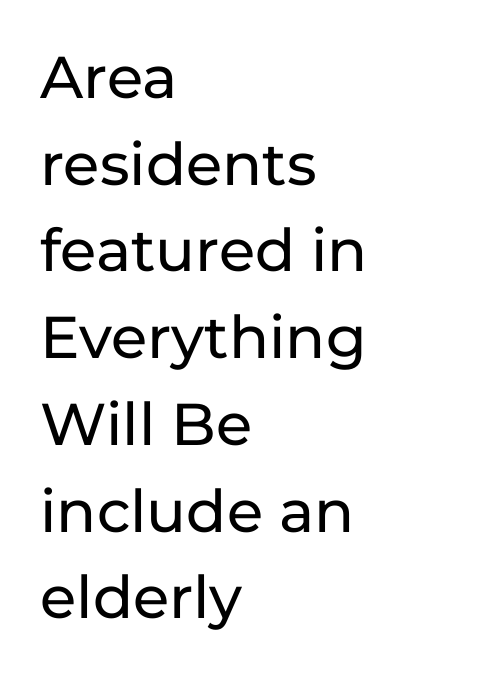
Q: Is the text italic (slanted)? A: No, it is upright.
Q: Is the typeface a serif or a sans-serif typeface? A: Sans-serif.
Q: Is the text underlined? A: No.
Q: How is the paragraph aligned? A: Left-aligned.
Q: Is the spacing between letters normal or unusually wide? A: Normal.
Q: Is the spacing between lines tight, normal or loose? A: Normal.
Q: Width (condensed, normal, or wide)? A: Normal.
Q: Stroke contrast? A: Low.
Q: x-height? A: Medium.
Q: Monospaced? A: No.
